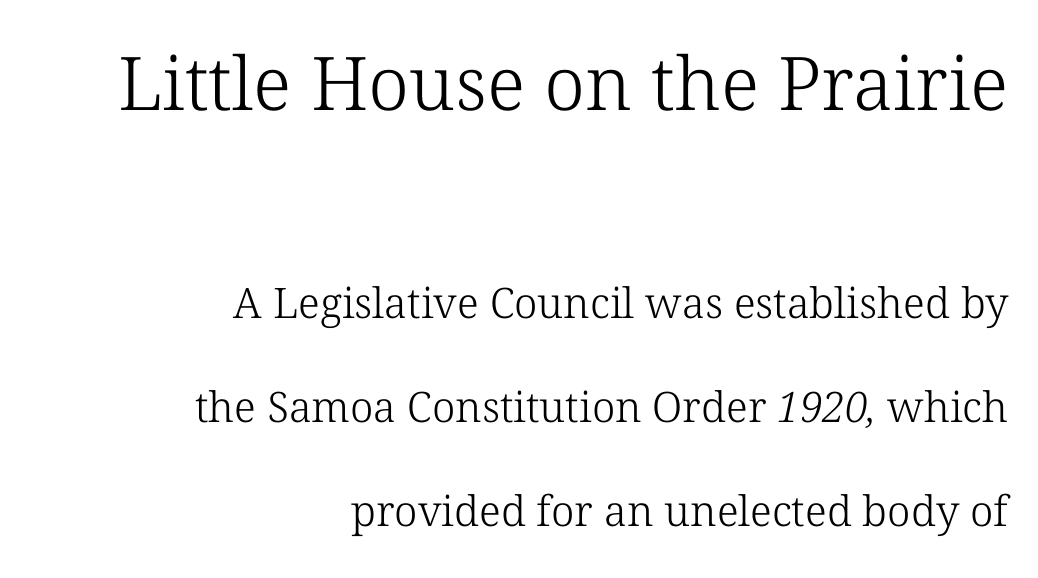
The image shows 74 px light serif type; set right-aligned, loose line spacing (2.48x), normal letter spacing, not underlined; the first (top) block is 1.76x larger; low stroke contrast and a medium x-height.
